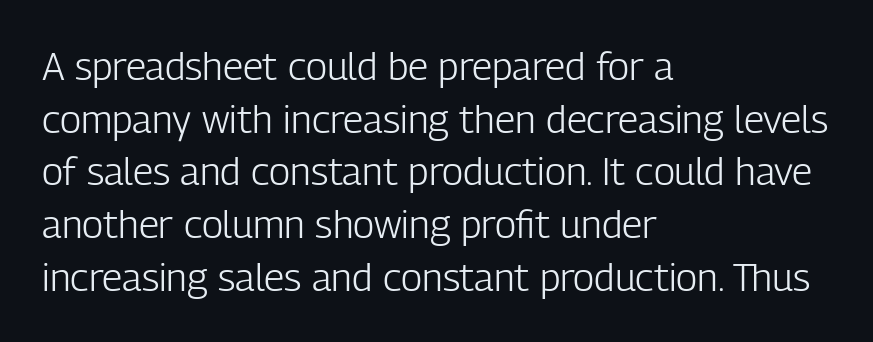
Q: Is the text bold? A: No.
Q: Is the text italic (slanted)? A: No, it is upright.
Q: Is the typeface a serif or a sans-serif typeface? A: Sans-serif.
Q: Is the text underlined? A: No.
Q: How is the paragraph aligned? A: Left-aligned.
Q: Is the spacing between letters normal or unusually wide? A: Normal.
Q: Is the spacing between lines tight, normal or loose? A: Normal.
Q: Width (condensed, normal, or wide)? A: Condensed.
Q: Stroke contrast? A: Low.
Q: x-height? A: Medium.
Q: Monospaced? A: No.
